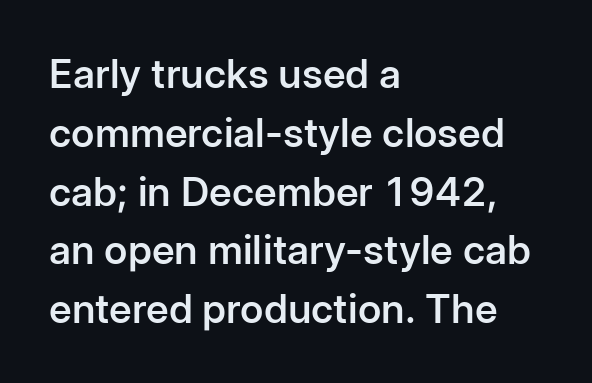
The image shows 40 px semibold sans-serif type, upright; set left-aligned, normal line spacing (1.47x), normal letter spacing, not underlined; low stroke contrast and a medium x-height.
